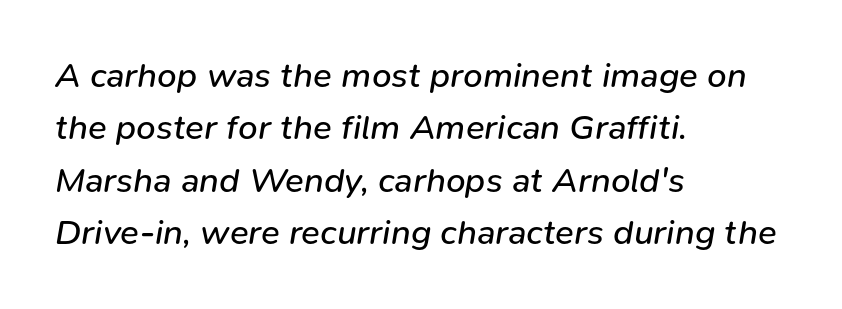
Observe the ordinary spacing: letters are neighbours, not strangers. Nobody drew a line under any word here. Quick note: interline space is typical. The typeface has the unassuming heft of standard copy or less. Short and long lines alike share a common starting point at left. It's the slanting kind of type.
